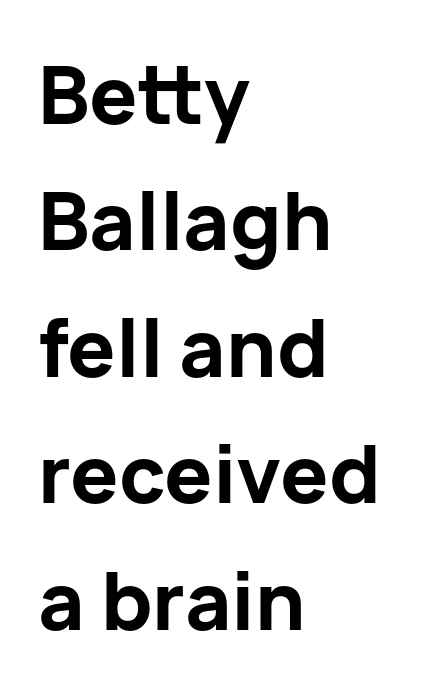
{"serif": "no", "italic": "no", "bold": "yes", "weight": "bold", "width": "normal", "stroke_contrast": "low", "x_height": "medium", "monospaced": "no", "underline": "no", "align": "left", "line_spacing": "normal", "line_spacing_ratio": 1.58, "letter_spacing": "normal", "letter_spacing_em": 0.0, "glyph_px": 80}
